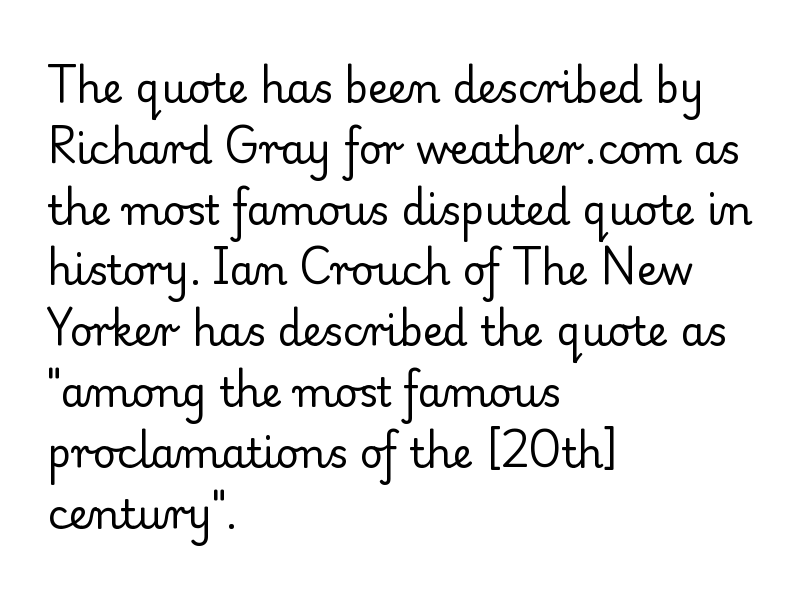
The image shows 40 px regular-weight serif type, upright; set left-aligned, normal line spacing (1.52x), normal letter spacing, not underlined; low stroke contrast and a small x-height.
